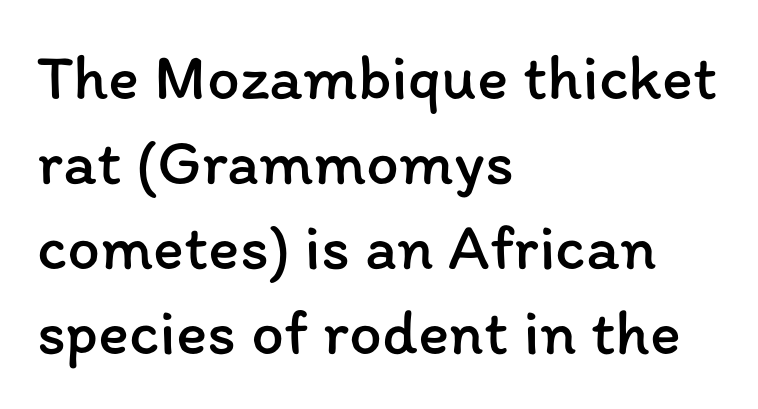
{"italic": "no", "bold": "no", "weight": "regular", "width": "normal", "stroke_contrast": "low", "x_height": "medium", "monospaced": "no", "underline": "no", "align": "left", "line_spacing": "normal", "line_spacing_ratio": 1.31, "letter_spacing": "normal", "letter_spacing_em": 0.0, "glyph_px": 65}
